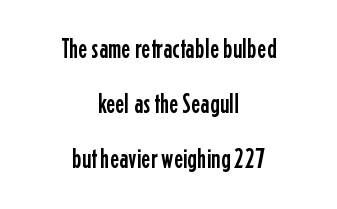
Q: Is the text italic (slanted)? A: No, it is upright.
Q: Is the typeface a serif or a sans-serif typeface? A: Sans-serif.
Q: Is the text underlined? A: No.
Q: How is the paragraph aligned? A: Centered.
Q: Is the spacing between letters normal or unusually wide? A: Normal.
Q: Is the spacing between lines tight, normal or loose? A: Loose.
Q: Width (condensed, normal, or wide)? A: Condensed.
Q: Stroke contrast? A: Low.
Q: x-height? A: Medium.
Q: Monospaced? A: No.
